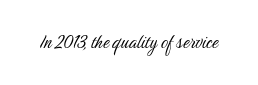
The image shows 22 px text type; set normal letter spacing, not underlined.
